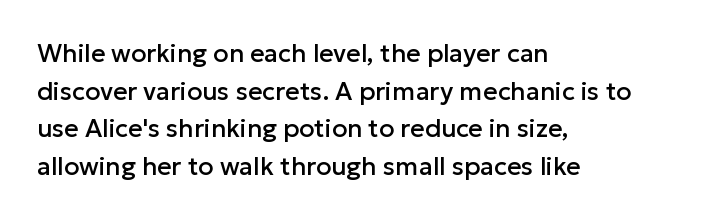
The image shows 25 px text type, upright; set left-aligned, normal line spacing (1.51x), normal letter spacing, not underlined.
